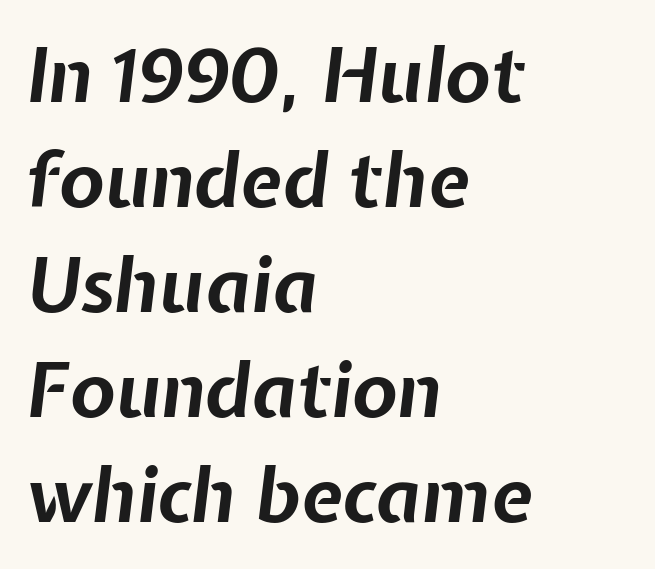
{"italic": "yes", "lean": "right", "slant_degrees": 7, "bold": "yes", "weight": "bold", "width": "normal", "stroke_contrast": "low", "x_height": "medium", "monospaced": "no", "underline": "no", "align": "left", "line_spacing": "normal", "line_spacing_ratio": 1.4, "letter_spacing": "normal", "letter_spacing_em": 0.0, "glyph_px": 75}
